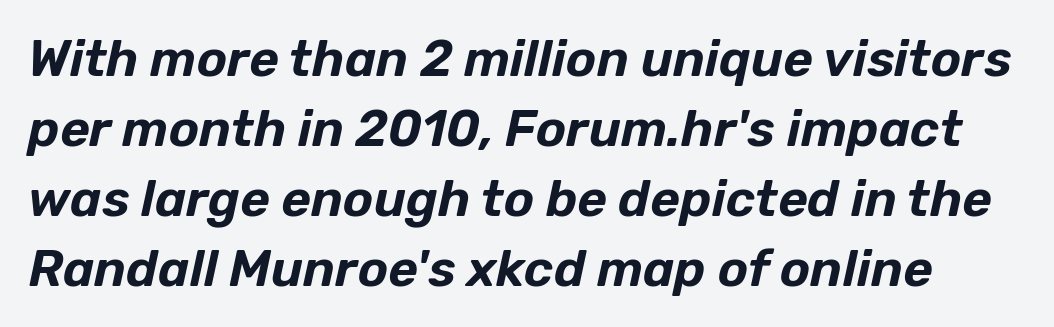
The axis of the letterforms is tilted away from vertical. Successive baselines arrive at the customary interval. The rendering keeps characters at their native spacing. The foot of each line stays bare and open. The rendering uses natural spacing where letterforms have individual widths.
